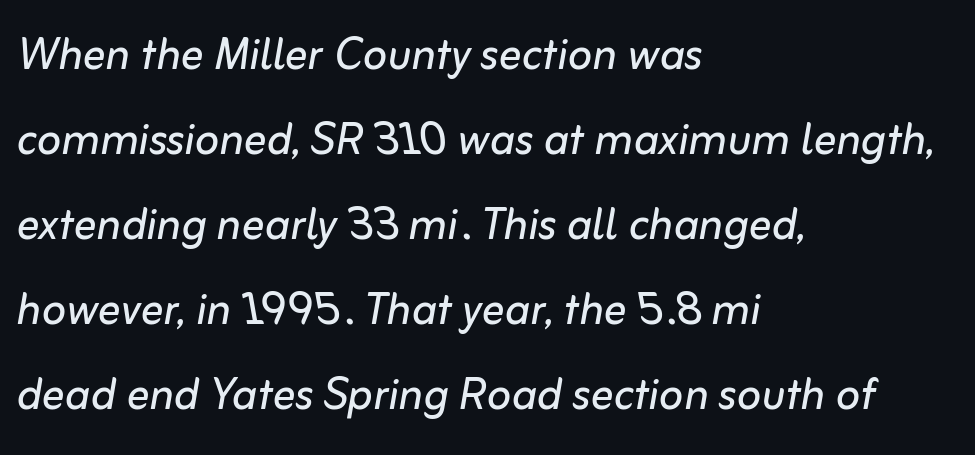
{"italic": "yes", "lean": "right", "slant_degrees": 10, "bold": "no", "weight": "regular", "width": "normal", "stroke_contrast": "low", "x_height": "medium", "monospaced": "no", "underline": "no", "align": "left", "line_spacing": "normal", "line_spacing_ratio": 1.49, "letter_spacing": "normal", "letter_spacing_em": 0.0, "glyph_px": 57}
